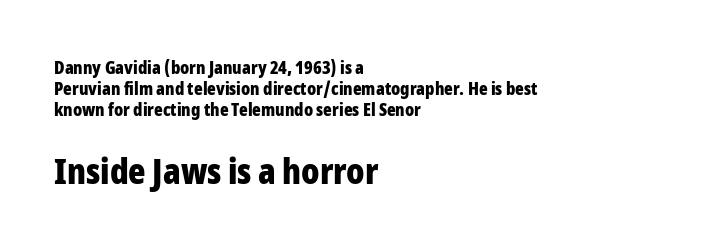
Clear beneath every line of the passage. The letters sit at their default tracking, neither squeezed nor spread. Serifs: no, the terminals of the letterforms are clean. This sample is left-justified, so line endings fall wherever the words run out. Varying glyph widths throughout — classic text-font behaviour.
